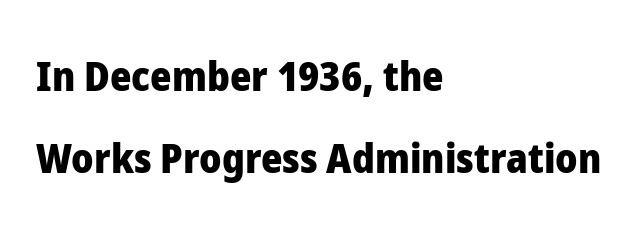
Q: Is the text bold? A: Yes.
Q: Is the text italic (slanted)? A: No, it is upright.
Q: Is the typeface a serif or a sans-serif typeface? A: Sans-serif.
Q: Is the text underlined? A: No.
Q: How is the paragraph aligned? A: Left-aligned.
Q: Is the spacing between letters normal or unusually wide? A: Normal.
Q: Is the spacing between lines tight, normal or loose? A: Loose.
Q: Width (condensed, normal, or wide)? A: Normal.
Q: Stroke contrast? A: Low.
Q: x-height? A: Medium.
Q: Monospaced? A: No.
